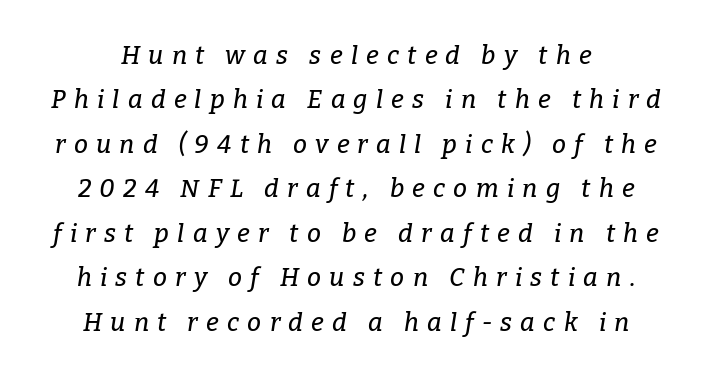
The image shows 25 px text type, italic (leaning right); set line spacing 1.78x, unusually wide letter spacing (+0.33 em), not underlined.
